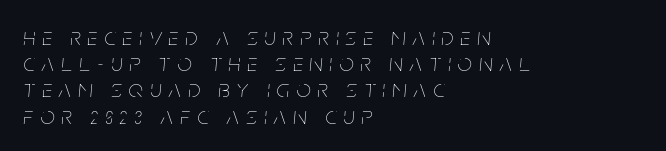
Lines of text with bare space underneath. Does the lettering tilt? It does — this is italic. Loose tracking; the words dissolve into strings of separated letters. The line-height multiplier appears low, near solid setting.
